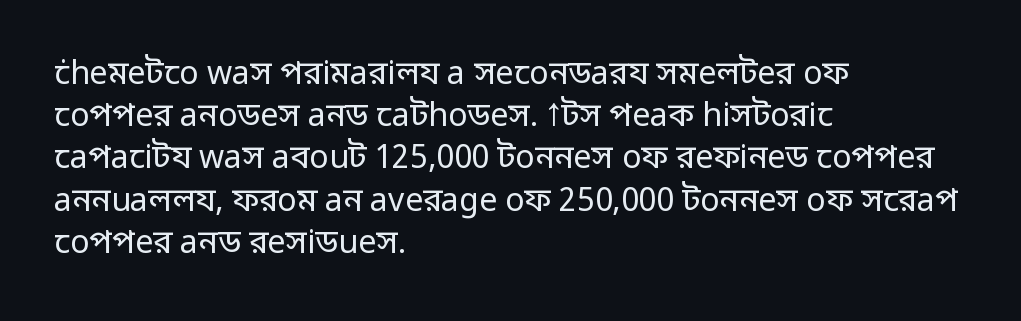
The image shows 32 px regular-weight sans-serif type, upright; set left-aligned, normal line spacing (1.32x), normal letter spacing, not underlined; low stroke contrast and a medium x-height.
